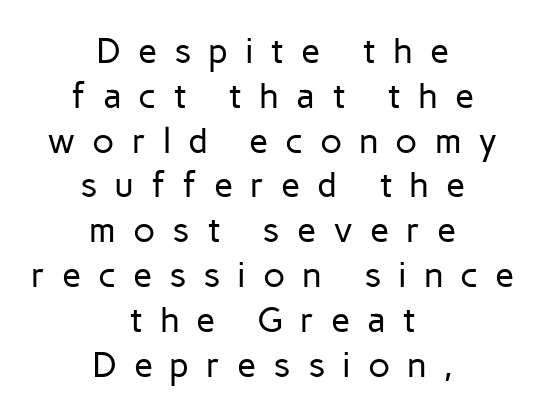
{"serif": "no", "italic": "no", "bold": "no", "weight": "regular", "width": "normal", "stroke_contrast": "low", "x_height": "medium", "monospaced": "no", "underline": "no", "align": "center", "line_spacing": "normal", "line_spacing_ratio": 1.28, "letter_spacing": "wide", "letter_spacing_em": 0.48, "glyph_px": 35}
